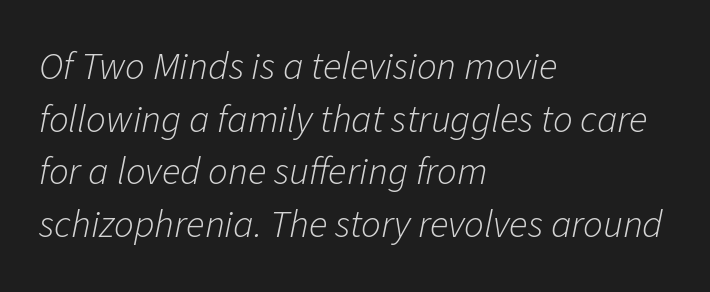
The baseline area is clear. Reading down the block, your eye returns to a fixed left position each line. Note the varied advance widths — an 'i' is clearly narrower than an 'm'. The font's italic variant was chosen for this text. The block of text has a typical density, with ordinary space between rows. The letterforms sit at book weight or below.
